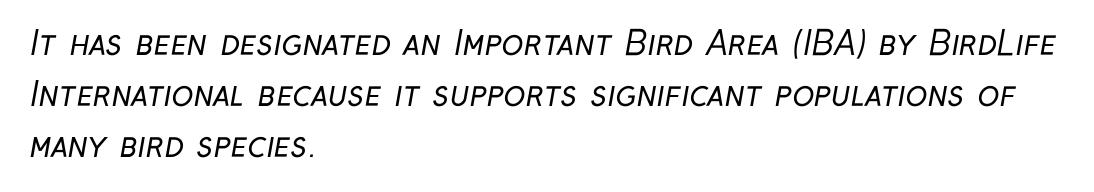
The image shows 33 px regular-weight, condensed sans-serif type; set left-aligned, normal line spacing (1.54x), normal letter spacing, not underlined; low stroke contrast and a medium x-height.
